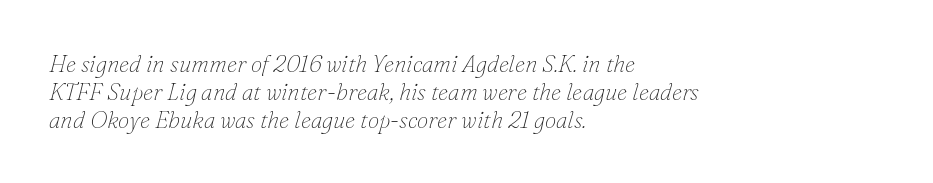
The image shows 23 px text type, italic (leaning right); set left-aligned, line spacing 1.21x, normal letter spacing, not underlined.
